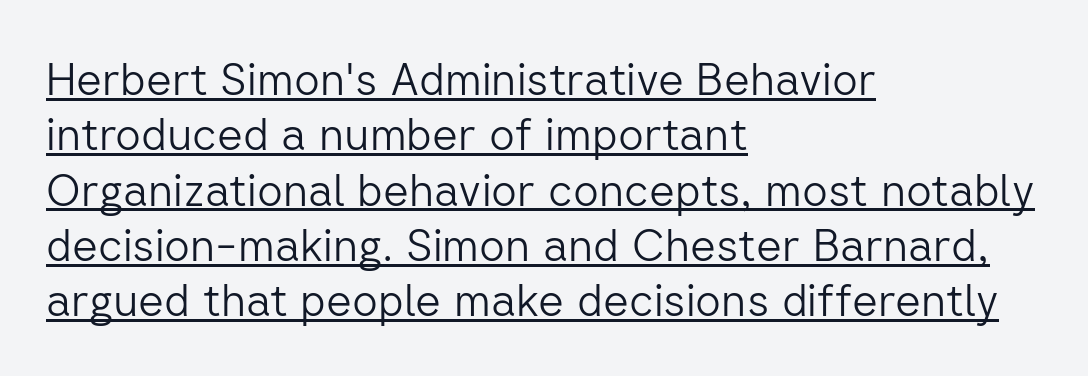
Stem width sits at or under what a default text font uses. The lines are quadded left. Italic: no, the glyphs are upright roman. The passage shown is typed in a proportional face where columns would drift. Between one letter and the next there's only the usual sliver of space. I'd call this a sans setting — the letters go barefoot.
